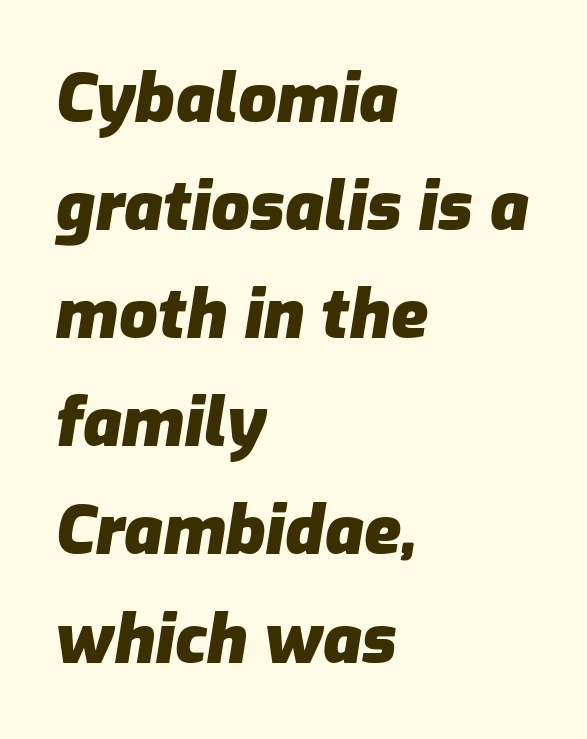
Q: Is the text bold? A: Yes.
Q: Is the text italic (slanted)? A: Yes, it leans right by about 9 degrees.
Q: Is the text underlined? A: No.
Q: How is the paragraph aligned? A: Left-aligned.
Q: Is the spacing between letters normal or unusually wide? A: Normal.
Q: Is the spacing between lines tight, normal or loose? A: Normal.
Q: Width (condensed, normal, or wide)? A: Normal.
Q: Stroke contrast? A: Low.
Q: x-height? A: Medium.
Q: Monospaced? A: No.
